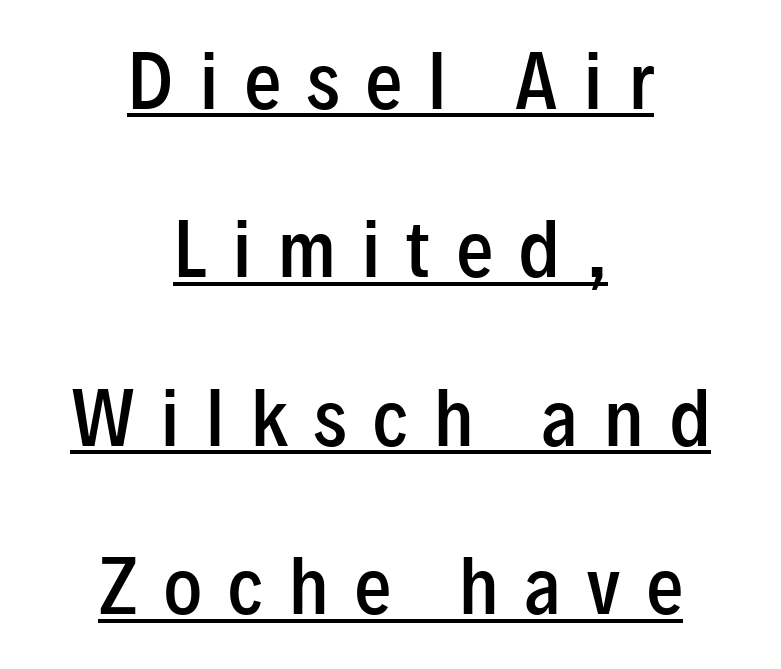
{"serif": "no", "italic": "no", "bold": "semi", "weight": "semibold", "width": "condensed", "stroke_contrast": "low", "x_height": "medium", "monospaced": "no", "underline": "yes", "align": "center", "line_spacing": "loose", "line_spacing_ratio": 2.34, "letter_spacing": "wide", "letter_spacing_em": 0.37, "glyph_px": 72}
